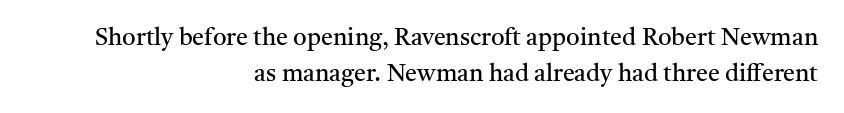
This is not heavy type; no bold has been used. The glyphs are unaccompanied by any horizontal stroke below them. The lines sit at an ordinary, default distance from one another. Here the glyphs are tracked normally, forming tight word shapes.
